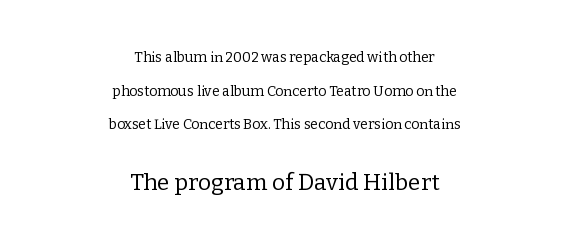
Each new line begins a long way beneath the previous one. Standard letterfit; no display-style spreading of the glyphs. This is roman type, the default non-slanted kind. Is this a heavy cut? Hardly; it is regular or lighter.
